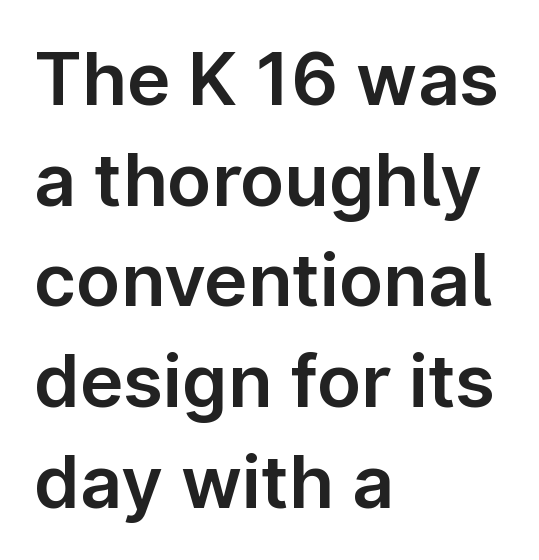
Q: Is the text italic (slanted)? A: No, it is upright.
Q: Is the typeface a serif or a sans-serif typeface? A: Sans-serif.
Q: Is the text underlined? A: No.
Q: How is the paragraph aligned? A: Left-aligned.
Q: Is the spacing between letters normal or unusually wide? A: Normal.
Q: Is the spacing between lines tight, normal or loose? A: Normal.
Q: Width (condensed, normal, or wide)? A: Normal.
Q: Stroke contrast? A: Low.
Q: x-height? A: Medium.
Q: Monospaced? A: No.
